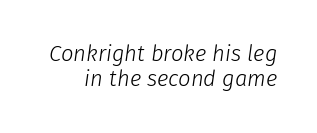
Interline gaps are noticeably narrow in this sample. Tracking here is standard; glyphs follow each other at the usual distance. Words float on clear page, feet unadorned. Ink coverage per letter is moderate at most.
